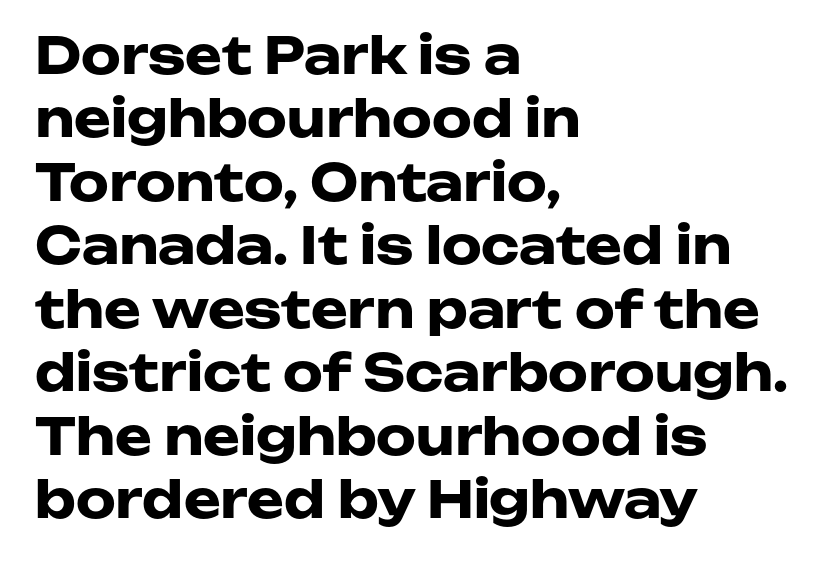
Q: Is the text bold? A: Yes.
Q: Is the text italic (slanted)? A: No, it is upright.
Q: Is the typeface a serif or a sans-serif typeface? A: Sans-serif.
Q: Is the text underlined? A: No.
Q: How is the paragraph aligned? A: Left-aligned.
Q: Is the spacing between letters normal or unusually wide? A: Normal.
Q: Is the spacing between lines tight, normal or loose? A: Normal.
Q: Width (condensed, normal, or wide)? A: Wide.
Q: Stroke contrast? A: Low.
Q: x-height? A: Medium.
Q: Monospaced? A: No.
